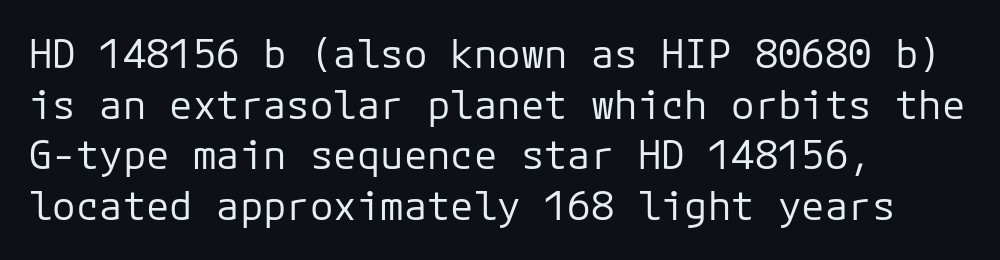
{"serif": "no", "italic": "no", "bold": "no", "weight": "regular", "width": "normal", "stroke_contrast": "low", "x_height": "medium", "underline": "no", "align": "left", "line_spacing": "normal", "line_spacing_ratio": 1.3, "letter_spacing": "normal", "letter_spacing_em": 0.0, "glyph_px": 39}
